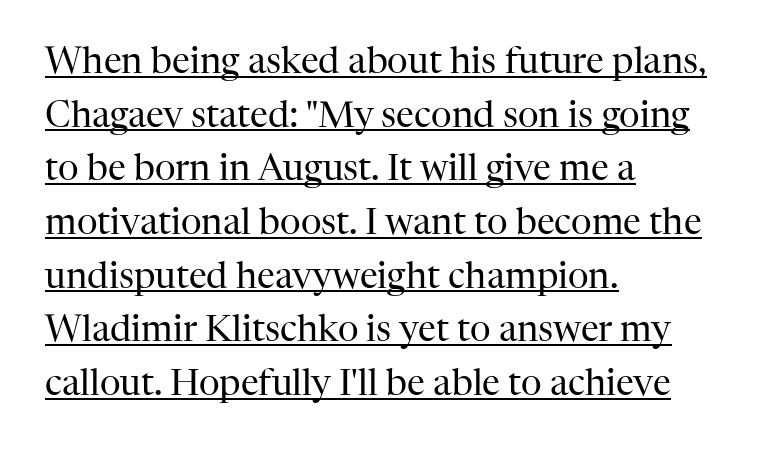
Each letter keeps its own natural width here, so spacing adapts to shape. Weight: in the light-to-regular range. The glyphs in this specimen are seriffed. Reading down the block, your eye returns to a fixed left position each line. This sample keeps an unexceptional amount of space between lines. The lettering is marked with a stroke running underneath it.
